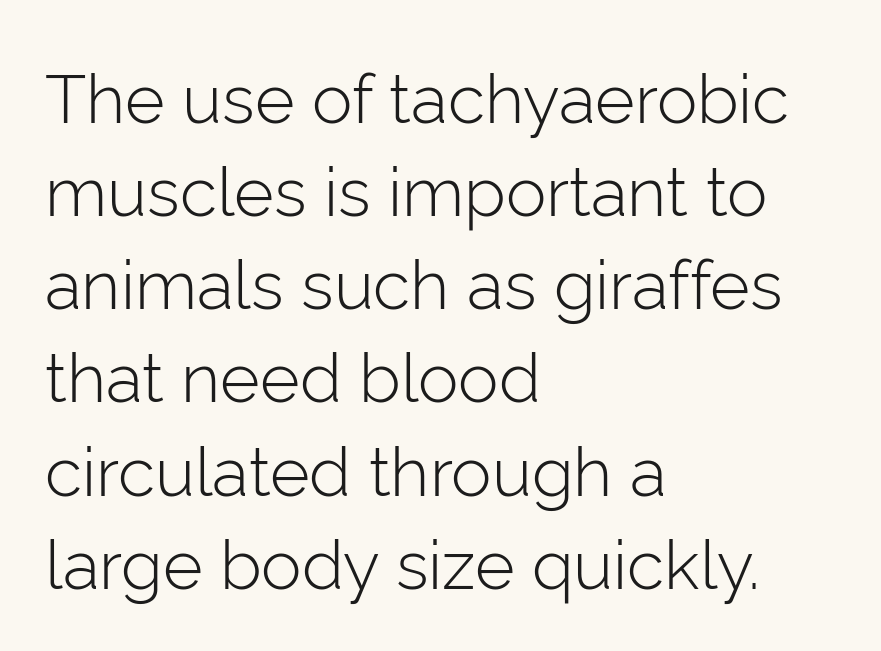
The image shows 68 px light sans-serif type, upright; set left-aligned, normal line spacing (1.37x), normal letter spacing, not underlined; low stroke contrast and a medium x-height.
